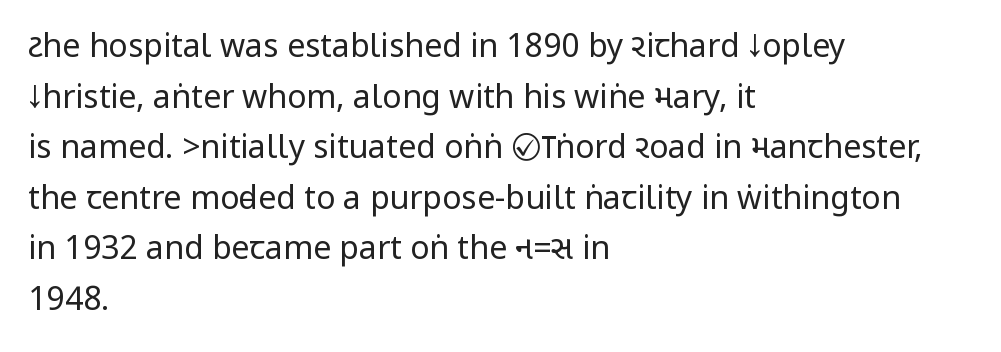
Each letter's strokes conclude bluntly, with no projecting serifs. Standard letterfit; no display-style spreading of the glyphs. These lines sit exactly where default settings would place them. Left-aligned paragraph, ragged on the right. Clear beneath every line of the passage. The lettering holds an erect, upright posture throughout.
